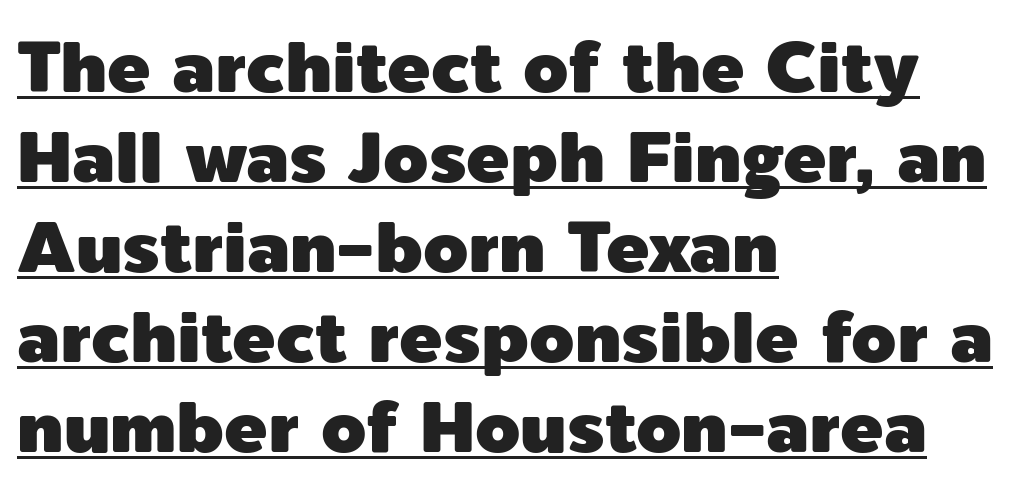
Q: Is the text italic (slanted)? A: No, it is upright.
Q: Is the typeface a serif or a sans-serif typeface? A: Sans-serif.
Q: Is the text underlined? A: Yes.
Q: How is the paragraph aligned? A: Left-aligned.
Q: Is the spacing between letters normal or unusually wide? A: Normal.
Q: Is the spacing between lines tight, normal or loose? A: Normal.
Q: Width (condensed, normal, or wide)? A: Normal.
Q: x-height? A: Medium.
Q: Monospaced? A: No.
